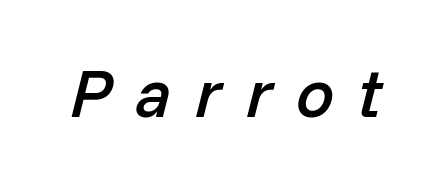
Q: Is the text bold? A: Semi-bold.
Q: Is the text italic (slanted)? A: Yes, it leans right by about 14 degrees.
Q: Is the text underlined? A: No.
Q: Is the spacing between letters normal or unusually wide? A: Unusually wide.
Q: Width (condensed, normal, or wide)? A: Normal.
Q: Stroke contrast? A: Low.
Q: x-height? A: Medium.
Q: Monospaced? A: No.
